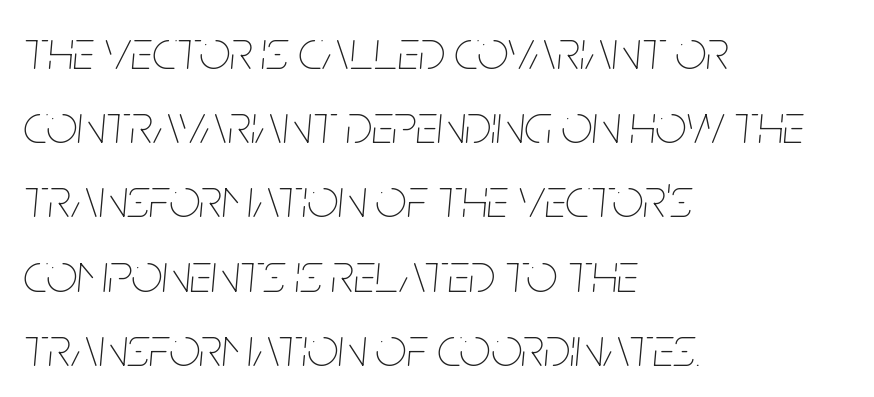
The image shows 55 px thin, condensed type, italic (leaning right); set left-aligned, normal line spacing (1.35x), normal letter spacing, not underlined; low stroke contrast and a large x-height.
